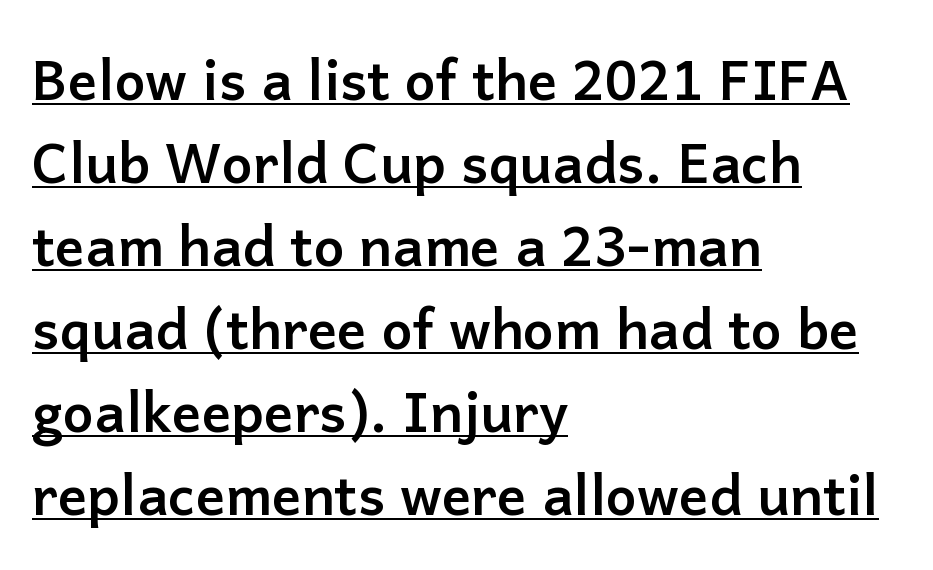
The image shows 55 px semibold sans-serif type, upright; set left-aligned, normal line spacing (1.51x), normal letter spacing, underlined; low stroke contrast and a medium x-height.
